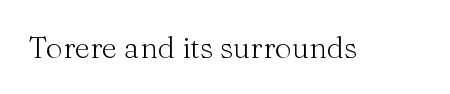
{"serif": "yes", "italic": "no", "bold": "no", "weight": "light", "width": "normal", "stroke_contrast": "medium", "x_height": "medium", "monospaced": "no", "underline": "no", "letter_spacing": "normal", "letter_spacing_em": 0.0, "glyph_px": 30}
